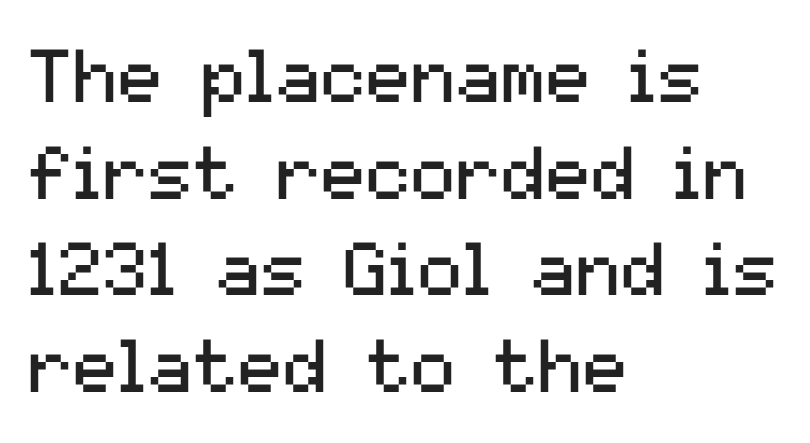
{"serif": "no", "italic": "no", "bold": "no", "weight": "regular", "width": "normal", "stroke_contrast": "medium", "x_height": "medium", "monospaced": "no", "underline": "no", "align": "left", "line_spacing": "normal", "line_spacing_ratio": 1.29, "letter_spacing": "normal", "letter_spacing_em": 0.0, "glyph_px": 75}
